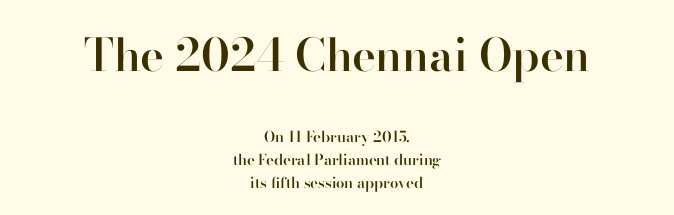
The image shows 45 px semibold serif type, upright; set centered, normal line spacing (1.54x), normal letter spacing, not underlined; the first (top) block is 3.0x larger; high stroke contrast and a small x-height.
